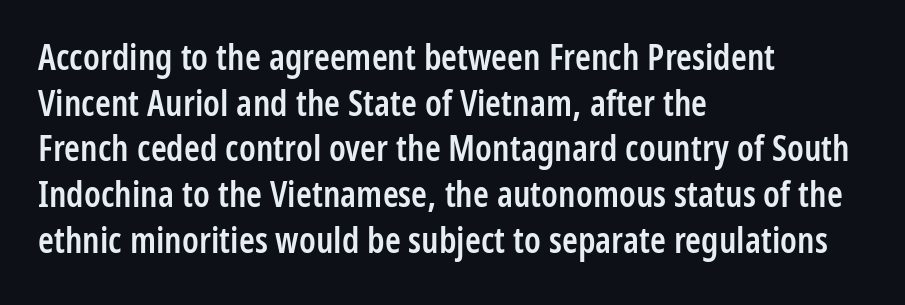
Q: Is the text bold? A: Semi-bold.
Q: Is the text italic (slanted)? A: No, it is upright.
Q: Is the typeface a serif or a sans-serif typeface? A: Sans-serif.
Q: Is the text underlined? A: No.
Q: How is the paragraph aligned? A: Left-aligned.
Q: Is the spacing between letters normal or unusually wide? A: Normal.
Q: Is the spacing between lines tight, normal or loose? A: Normal.
Q: Width (condensed, normal, or wide)? A: Condensed.
Q: Stroke contrast? A: Low.
Q: x-height? A: Medium.
Q: Monospaced? A: No.
